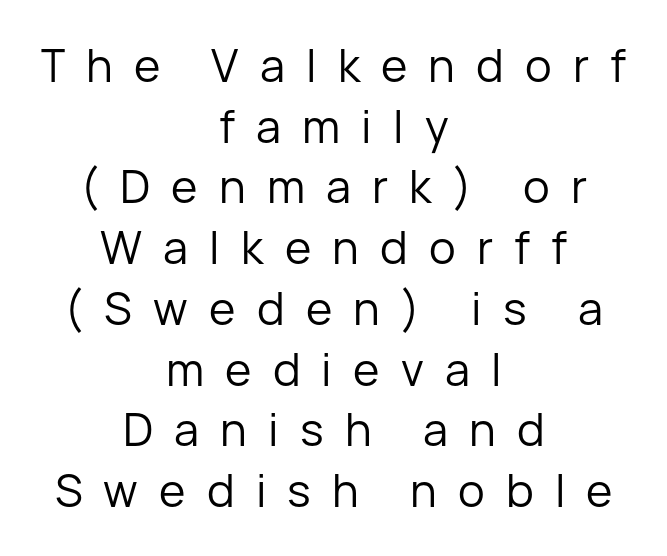
Q: Is the text bold? A: No.
Q: Is the text italic (slanted)? A: No, it is upright.
Q: Is the typeface a serif or a sans-serif typeface? A: Sans-serif.
Q: Is the text underlined? A: No.
Q: How is the paragraph aligned? A: Centered.
Q: Is the spacing between letters normal or unusually wide? A: Unusually wide.
Q: Is the spacing between lines tight, normal or loose? A: Normal.
Q: Width (condensed, normal, or wide)? A: Normal.
Q: Stroke contrast? A: Low.
Q: x-height? A: Medium.
Q: Monospaced? A: No.
